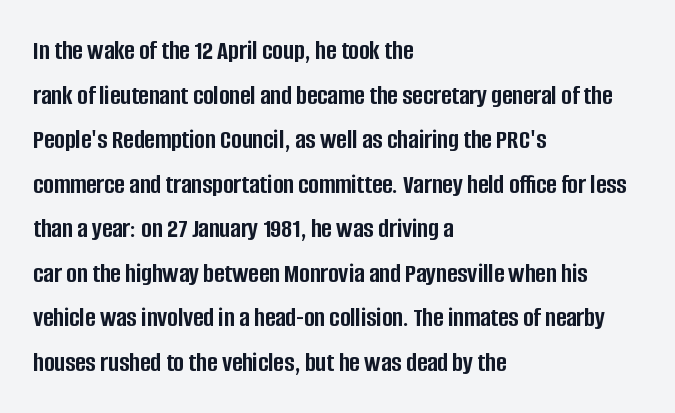
Q: Is the text bold? A: Yes.
Q: Is the text italic (slanted)? A: No, it is upright.
Q: Is the typeface a serif or a sans-serif typeface? A: Sans-serif.
Q: Is the text underlined? A: No.
Q: How is the paragraph aligned? A: Left-aligned.
Q: Is the spacing between letters normal or unusually wide? A: Normal.
Q: Is the spacing between lines tight, normal or loose? A: Normal.
Q: Width (condensed, normal, or wide)? A: Condensed.
Q: Stroke contrast? A: Low.
Q: x-height? A: Large.
Q: Monospaced? A: No.
